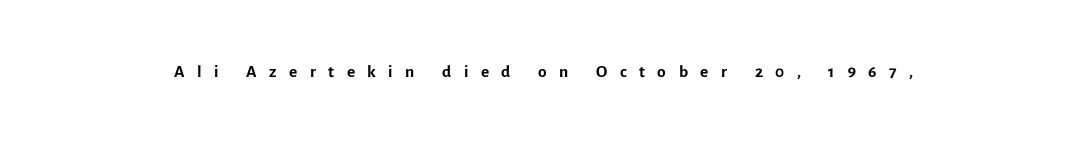
The image shows 25 px text type, upright; set centered, unusually wide letter spacing (+0.5 em), not underlined.
